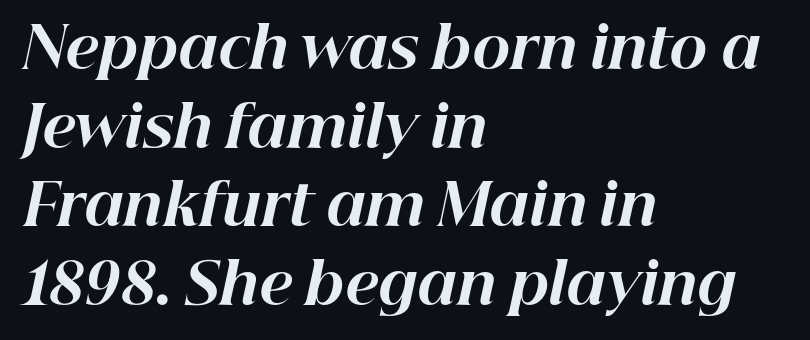
{"italic": "yes", "lean": "right", "slant_degrees": 12, "bold": "yes", "weight": "bold", "width": "normal", "stroke_contrast": "high", "x_height": "medium", "monospaced": "no", "underline": "no", "align": "left", "line_spacing": "normal", "line_spacing_ratio": 1.38, "letter_spacing": "normal", "letter_spacing_em": 0.0, "glyph_px": 57}
